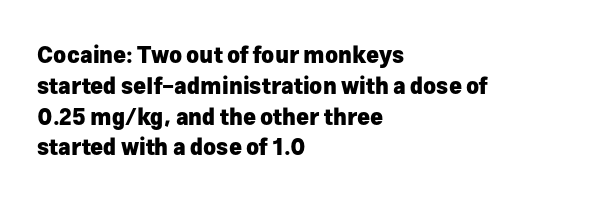
{"italic": "no", "bold": "yes", "underline": "no", "align": "left", "line_spacing": "normal", "line_spacing_ratio": 1.4, "letter_spacing": "normal", "letter_spacing_em": 0.0, "glyph_px": 22}
